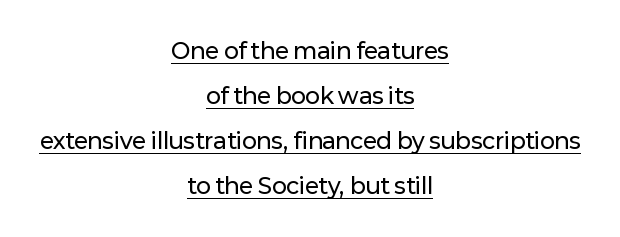
Q: Is the text italic (slanted)? A: No, it is upright.
Q: Is the text underlined? A: Yes.
Q: How is the paragraph aligned? A: Centered.
Q: Is the spacing between letters normal or unusually wide? A: Normal.
Q: Is the spacing between lines tight, normal or loose? A: Loose.
